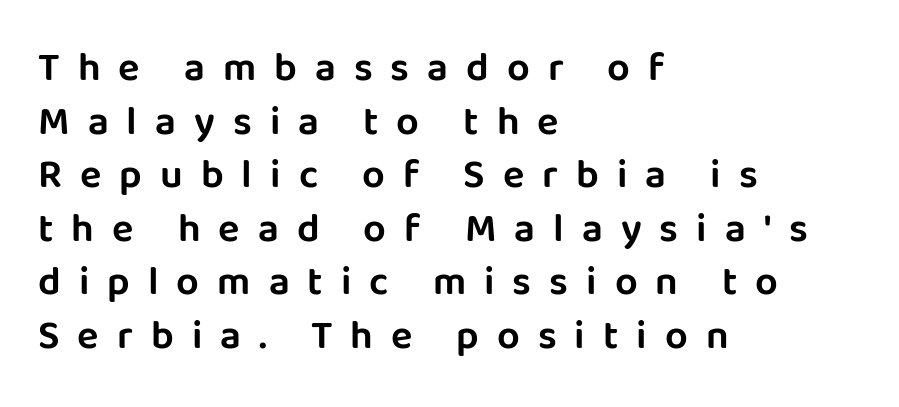
{"serif": "no", "italic": "no", "width": "normal", "stroke_contrast": "low", "x_height": "large", "monospaced": "no", "underline": "no", "align": "left", "line_spacing": "normal", "line_spacing_ratio": 1.34, "letter_spacing": "wide", "letter_spacing_em": 0.45, "glyph_px": 40}
